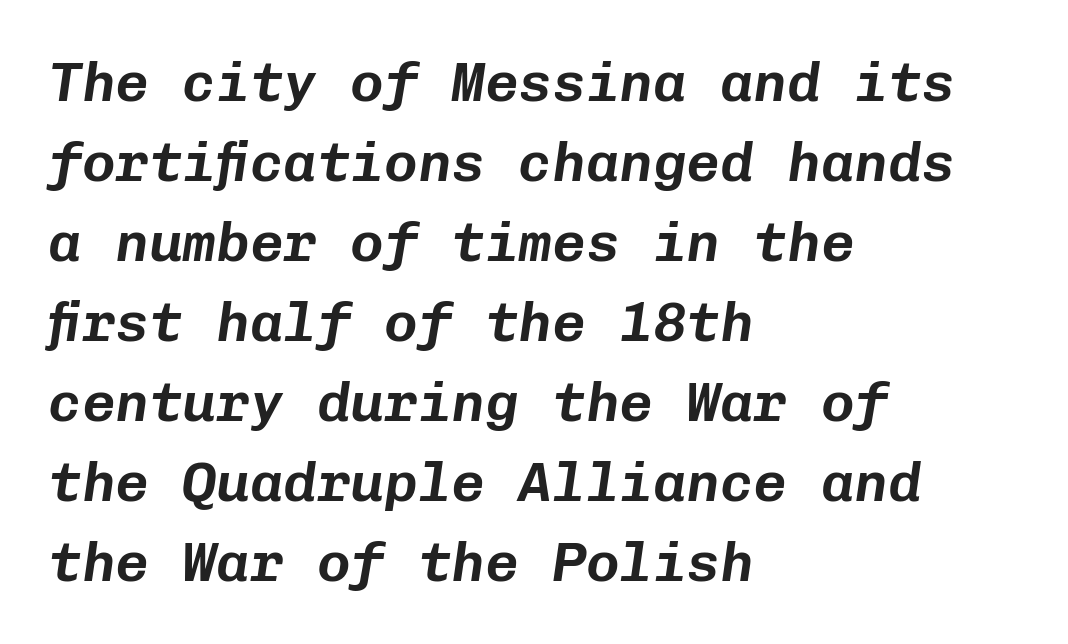
Q: Is the text italic (slanted)? A: Yes, it leans right by about 8 degrees.
Q: Is the text underlined? A: No.
Q: How is the paragraph aligned? A: Left-aligned.
Q: Is the spacing between letters normal or unusually wide? A: Normal.
Q: Is the spacing between lines tight, normal or loose? A: Normal.
Q: Width (condensed, normal, or wide)? A: Normal.
Q: Stroke contrast? A: Low.
Q: x-height? A: Medium.
Q: Monospaced? A: Yes.
